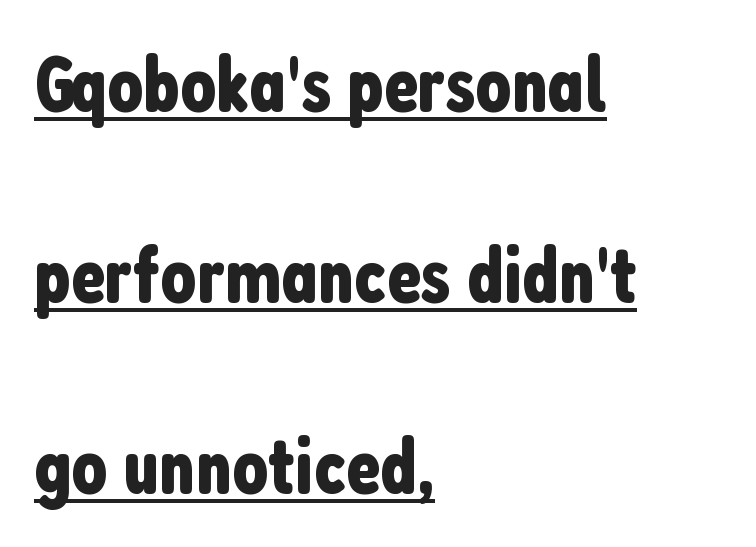
The image shows 79 px condensed sans-serif type, upright; set left-aligned, loose line spacing (2.42x), normal letter spacing, underlined; low stroke contrast and a medium x-height.
